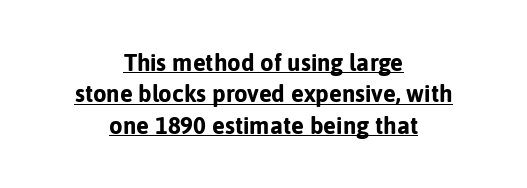
{"italic": "no", "bold": "yes", "underline": "yes", "align": "center", "line_spacing": "normal", "line_spacing_ratio": 1.31, "letter_spacing": "normal", "letter_spacing_em": 0.0, "glyph_px": 24}
